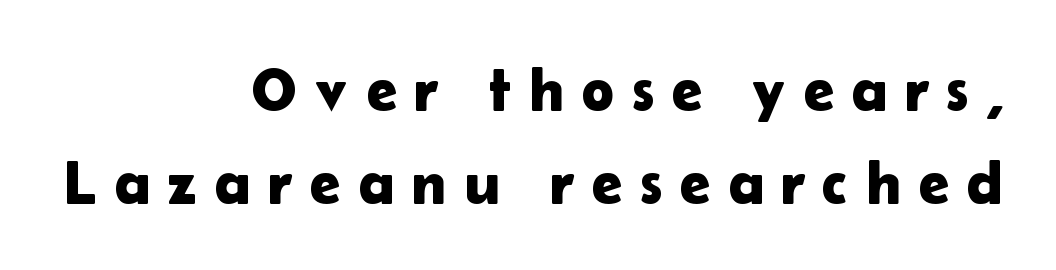
Q: Is the text italic (slanted)? A: No, it is upright.
Q: Is the typeface a serif or a sans-serif typeface? A: Sans-serif.
Q: Is the text underlined? A: No.
Q: How is the paragraph aligned? A: Right-aligned.
Q: Is the spacing between letters normal or unusually wide? A: Unusually wide.
Q: Is the spacing between lines tight, normal or loose? A: Normal.
Q: Width (condensed, normal, or wide)? A: Normal.
Q: Stroke contrast? A: Low.
Q: x-height? A: Medium.
Q: Monospaced? A: No.
